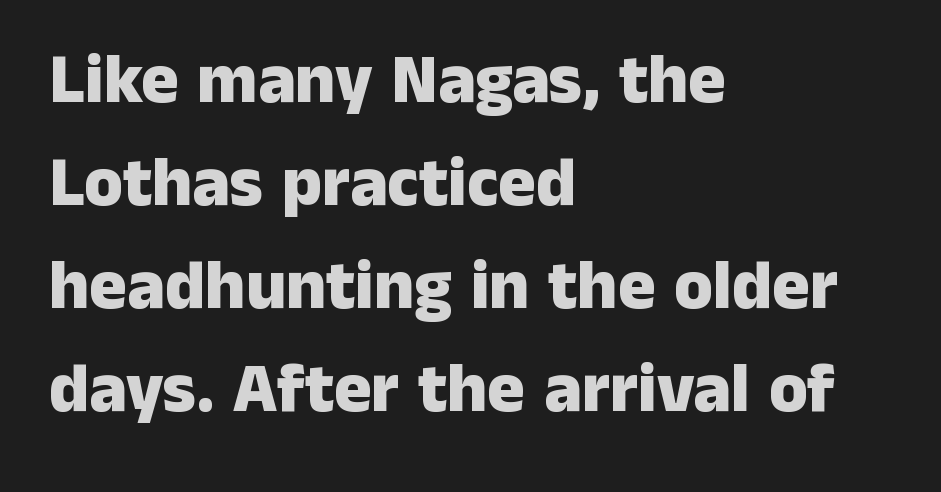
Q: Is the text bold? A: Yes.
Q: Is the text italic (slanted)? A: No, it is upright.
Q: Is the typeface a serif or a sans-serif typeface? A: Sans-serif.
Q: Is the text underlined? A: No.
Q: How is the paragraph aligned? A: Left-aligned.
Q: Is the spacing between letters normal or unusually wide? A: Normal.
Q: Is the spacing between lines tight, normal or loose? A: Normal.
Q: Width (condensed, normal, or wide)? A: Normal.
Q: Stroke contrast? A: Low.
Q: x-height? A: Medium.
Q: Monospaced? A: No.
